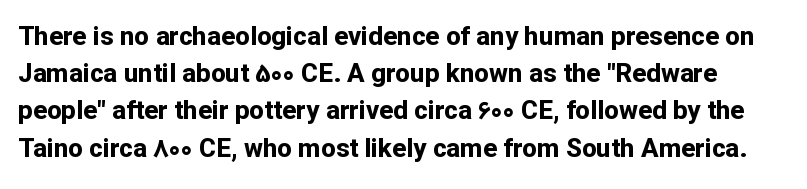
The image shows 26 px bold type, upright; set normal line spacing (1.43x), normal letter spacing, not underlined.
